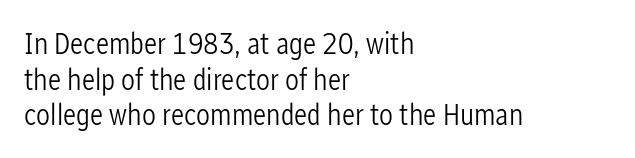
The gap between lines stays unmarked. Think of a printed novel: that variable character pitch is what you see here. Observe the absence of serifs on each vertical stroke in this sample. Very little white space separates one row of letters from the next. Weight: in the light-to-regular range.
